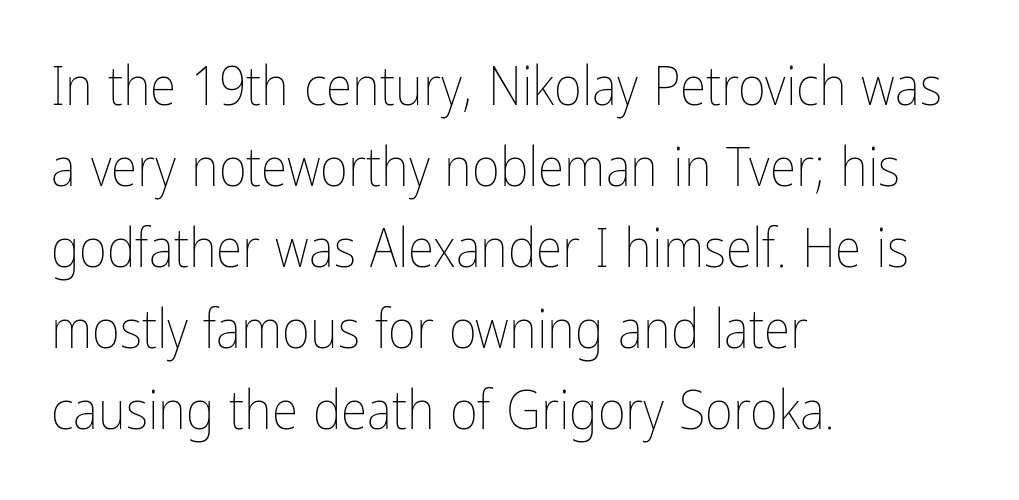
{"italic": "no", "bold": "no", "weight": "thin", "width": "condensed", "stroke_contrast": "low", "x_height": "medium", "monospaced": "no", "underline": "no", "align": "left", "line_spacing": "normal", "line_spacing_ratio": 1.5, "letter_spacing": "normal", "letter_spacing_em": 0.0, "glyph_px": 54}
